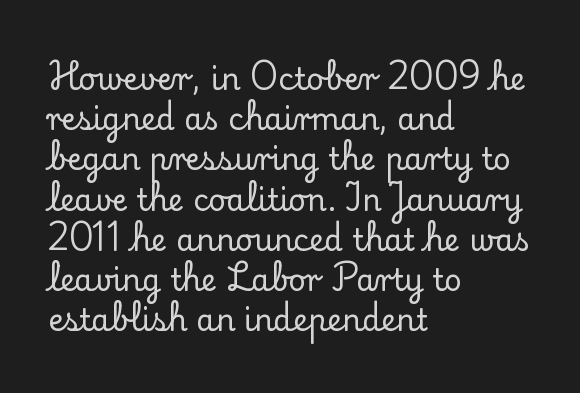
You could not count columns in this text — the font is proportionally spaced. The vertical gap from one line to the next is medium. The tracking reads as untouched default to a designer's eye. Yep, those are serifs on the letters.
